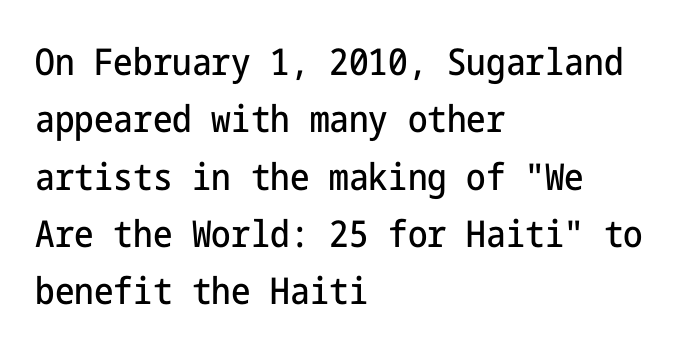
The horizontal fit of the characters is conventional and even. These lines sit exactly where default settings would place them. The type family on display is of the sans-serif kind. Alignment: flush left. The font's upright variant was chosen for this text.
